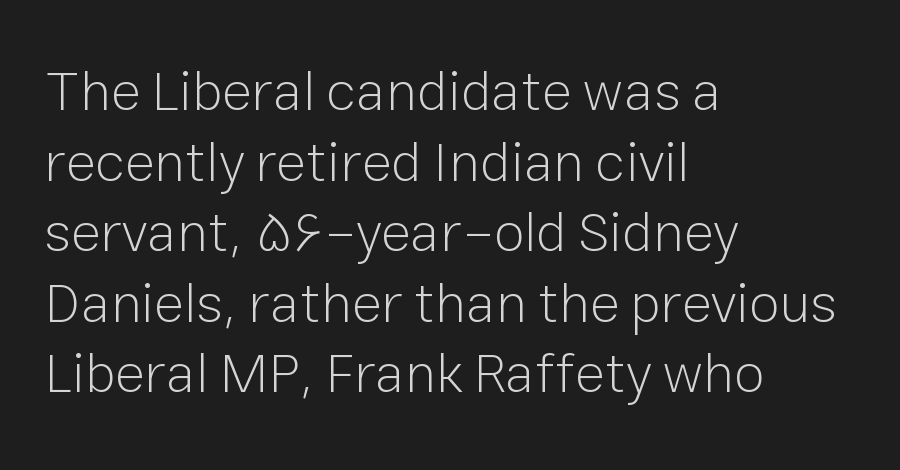
Q: Is the text bold? A: No.
Q: Is the text italic (slanted)? A: No, it is upright.
Q: Is the typeface a serif or a sans-serif typeface? A: Sans-serif.
Q: Is the text underlined? A: No.
Q: How is the paragraph aligned? A: Left-aligned.
Q: Is the spacing between letters normal or unusually wide? A: Normal.
Q: Is the spacing between lines tight, normal or loose? A: Normal.
Q: Width (condensed, normal, or wide)? A: Normal.
Q: Stroke contrast? A: Low.
Q: x-height? A: Medium.
Q: Monospaced? A: No.
